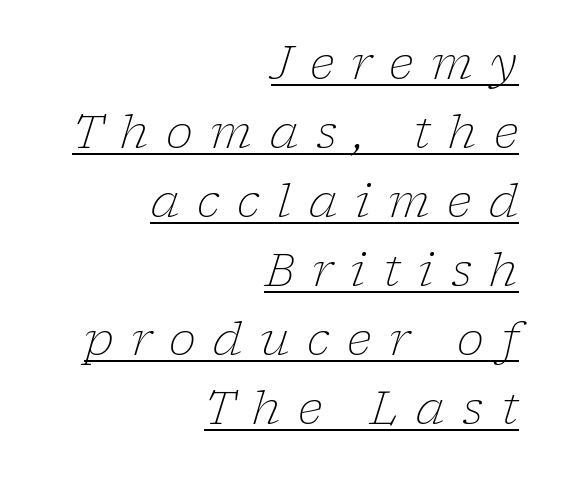
Q: Is the text bold? A: No.
Q: Is the text italic (slanted)? A: Yes, it leans right by about 17 degrees.
Q: Is the typeface a serif or a sans-serif typeface? A: Serif.
Q: Is the text underlined? A: Yes.
Q: How is the paragraph aligned? A: Right-aligned.
Q: Is the spacing between letters normal or unusually wide? A: Unusually wide.
Q: Is the spacing between lines tight, normal or loose? A: Normal.
Q: Width (condensed, normal, or wide)? A: Normal.
Q: Stroke contrast? A: Low.
Q: x-height? A: Medium.
Q: Monospaced? A: No.
